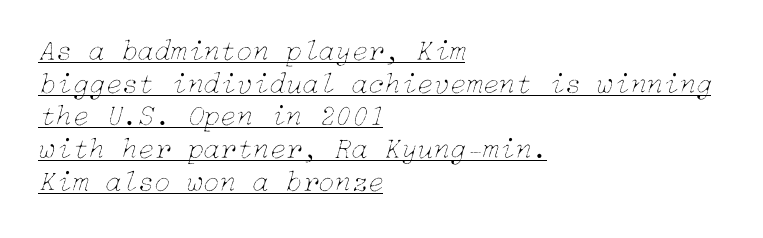
The image shows 30 px thin type, italic (leaning right); set left-aligned, tight line spacing (1.09x), normal letter spacing, underlined; low stroke contrast and a medium x-height.
